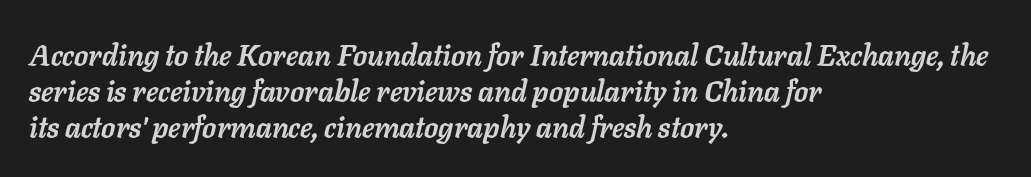
A typesetter would call this proportional, since set widths differ per character. Nobody drew a line under any word here. Caption: bold face, heavy strokes. Normally led — the rows are evenly, conventionally spaced.
